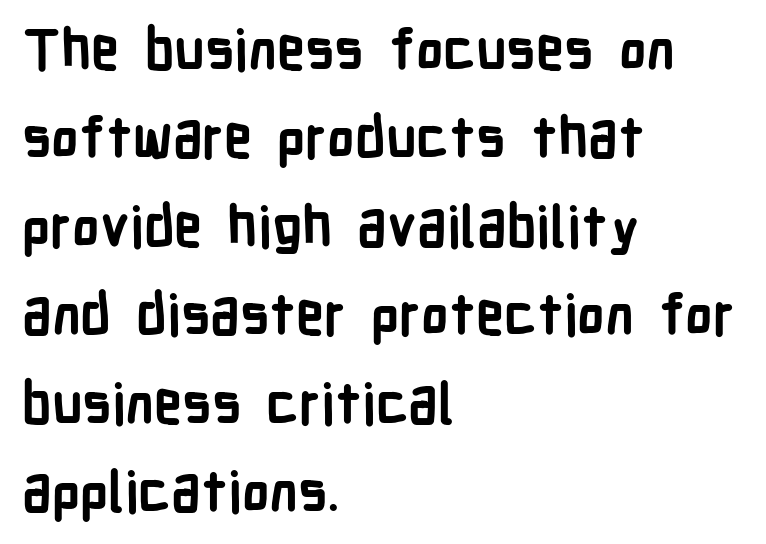
{"serif": "no", "italic": "no", "bold": "yes", "weight": "semibold", "width": "condensed", "stroke_contrast": "low", "x_height": "medium", "monospaced": "no", "underline": "no", "align": "left", "line_spacing": "normal", "line_spacing_ratio": 1.58, "letter_spacing": "normal", "letter_spacing_em": 0.0, "glyph_px": 56}
